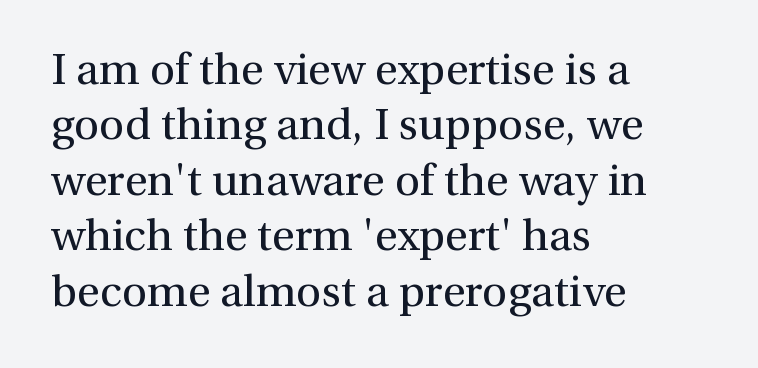
Words appear dense and cohesive because spacing is normal. The paragraph has a hard left edge and a soft right edge. The specimen omits any rule beneath the text block's lines. The letters stand straight up with perfectly vertical stems. Think of a printed novel: that variable character pitch is what you see here. This reads as an unemphasized weight, regular at the heaviest.
